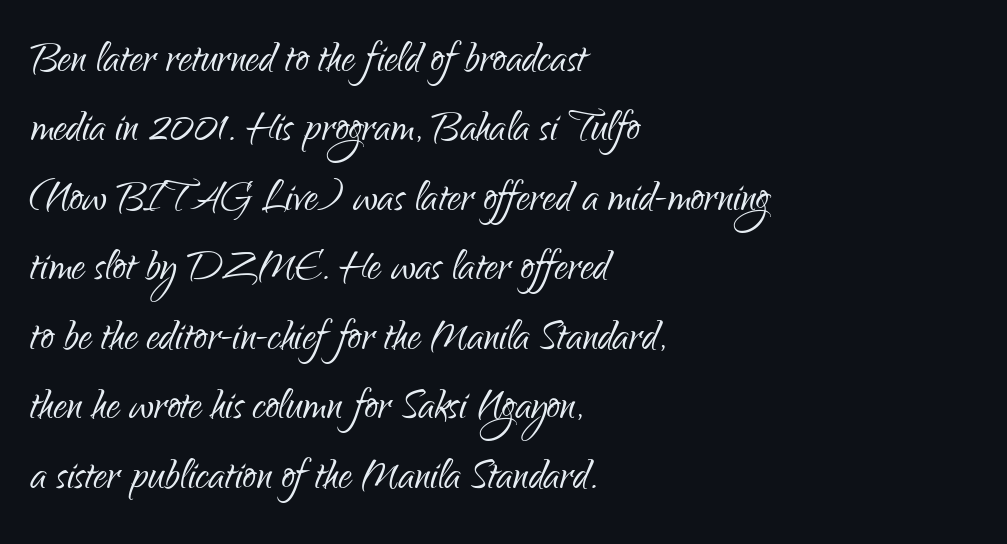
Is this a fixed-width face? No — the glyphs have proportional, varying widths. Glance below the letters and you will spot only blank space. Is the block centered? No — it sits flush against the left margin. Spacing between characters is what you'd get straight out of the box. How would I describe the line gaps? Plain and ordinary.
